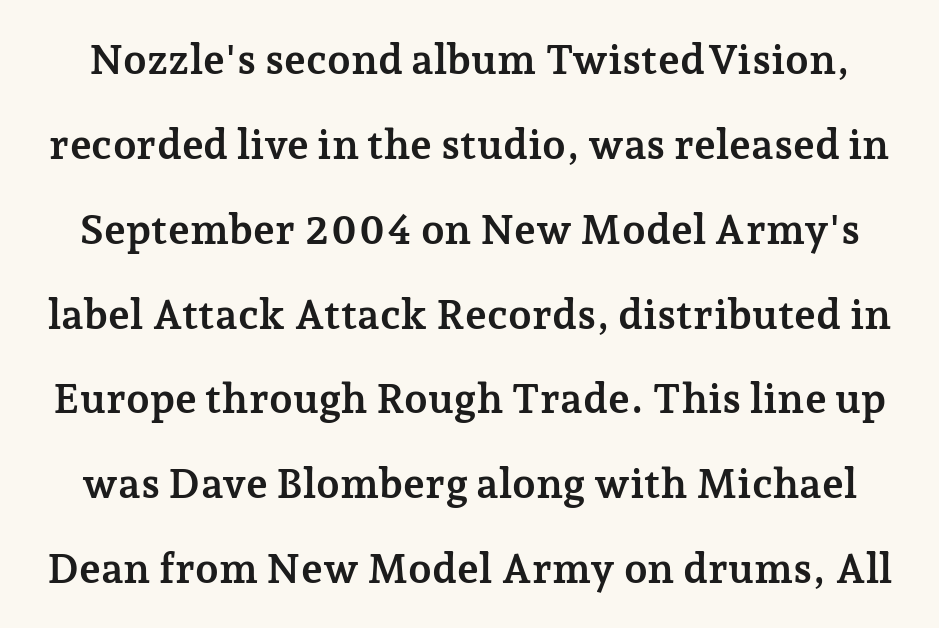
Q: Is the text bold? A: Yes.
Q: Is the text italic (slanted)? A: No, it is upright.
Q: Is the typeface a serif or a sans-serif typeface? A: Serif.
Q: Is the text underlined? A: No.
Q: Is the spacing between letters normal or unusually wide? A: Normal.
Q: Is the spacing between lines tight, normal or loose? A: Loose.
Q: Width (condensed, normal, or wide)? A: Normal.
Q: Stroke contrast? A: Low.
Q: x-height? A: Medium.
Q: Monospaced? A: No.
